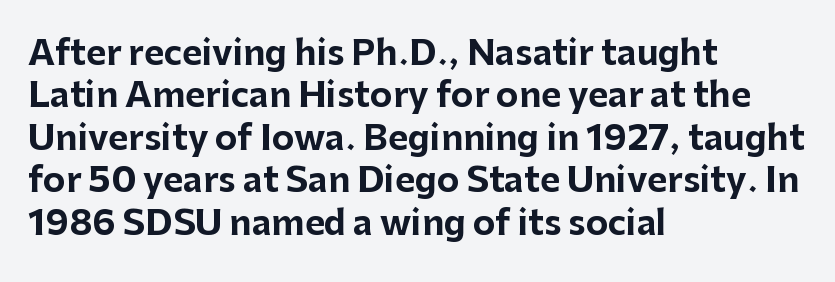
{"serif": "no", "italic": "no", "bold": "yes", "weight": "bold", "width": "normal", "stroke_contrast": "low", "x_height": "medium", "monospaced": "no", "underline": "no", "align": "left", "line_spacing": "normal", "line_spacing_ratio": 1.25, "letter_spacing": "normal", "letter_spacing_em": 0.0, "glyph_px": 34}
